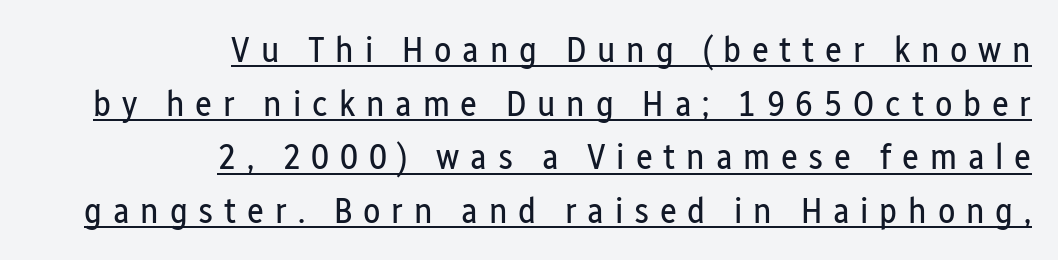
{"serif": "no", "italic": "no", "bold": "no", "weight": "regular", "width": "condensed", "stroke_contrast": "low", "x_height": "medium", "monospaced": "no", "underline": "yes", "align": "right", "line_spacing": "normal", "line_spacing_ratio": 1.49, "letter_spacing": "wide", "letter_spacing_em": 0.3, "glyph_px": 36}
